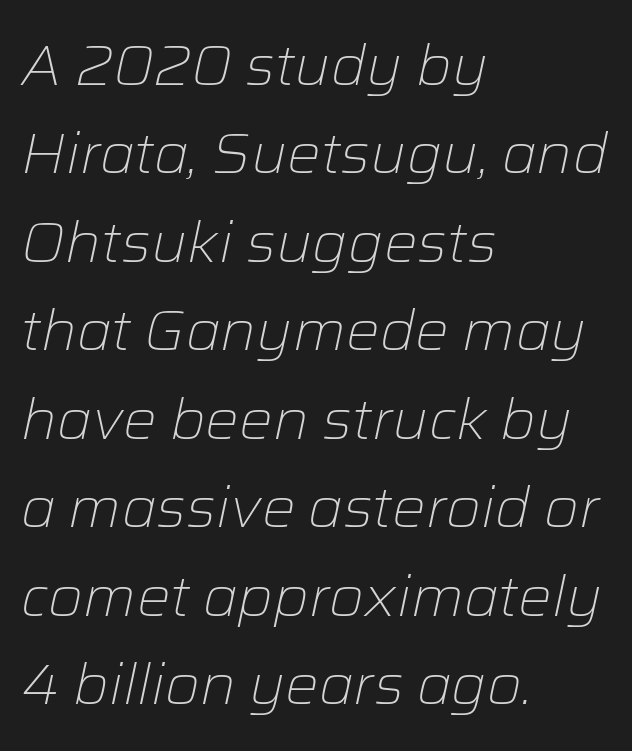
{"italic": "yes", "lean": "right", "slant_degrees": 12, "bold": "no", "weight": "light", "width": "normal", "stroke_contrast": "low", "x_height": "medium", "monospaced": "no", "underline": "no", "align": "left", "line_spacing": "normal", "line_spacing_ratio": 1.58, "letter_spacing": "normal", "letter_spacing_em": 0.0, "glyph_px": 56}
